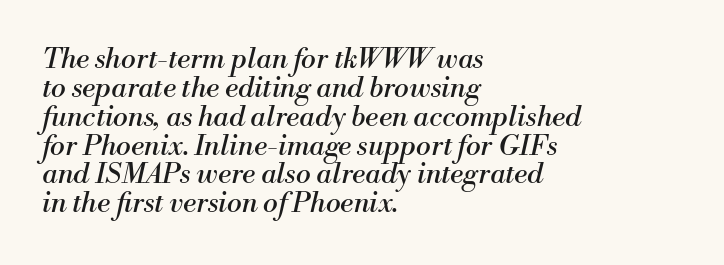
{"serif": "yes", "italic": "yes", "lean": "right", "slant_degrees": 13, "bold": "no", "weight": "regular", "width": "normal", "stroke_contrast": "medium", "x_height": "small", "monospaced": "no", "underline": "no", "align": "left", "line_spacing": "tight", "line_spacing_ratio": 1.03, "letter_spacing": "normal", "letter_spacing_em": 0.0, "glyph_px": 28}
